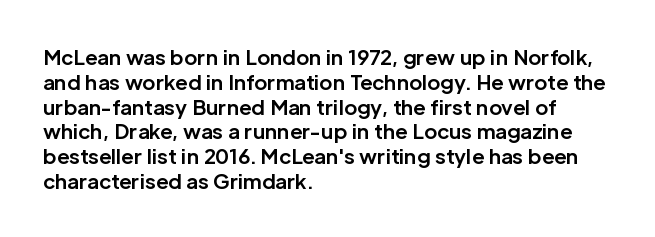
The image shows 20 px bold type, upright; set left-aligned, line spacing 1.24x, normal letter spacing, not underlined.
